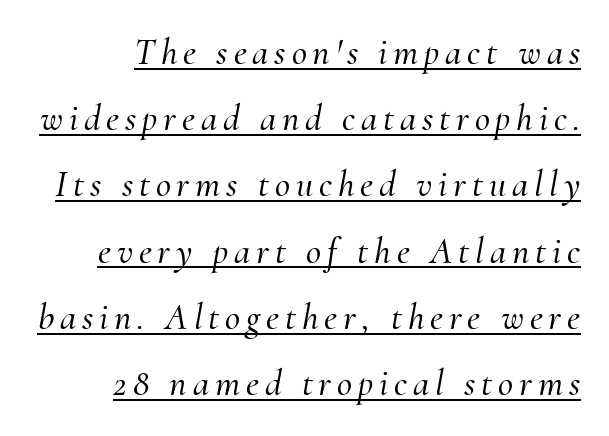
Q: Is the text italic (slanted)? A: Yes, it leans right by about 10 degrees.
Q: Is the typeface a serif or a sans-serif typeface? A: Serif.
Q: Is the text underlined? A: Yes.
Q: How is the paragraph aligned? A: Right-aligned.
Q: Width (condensed, normal, or wide)? A: Normal.
Q: Stroke contrast? A: Medium.
Q: x-height? A: Small.
Q: Monospaced? A: No.
